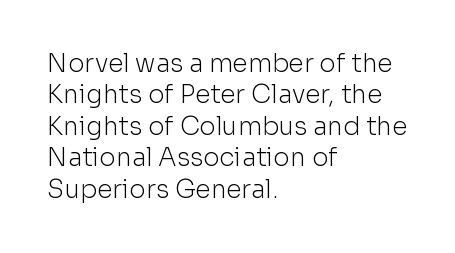
The image shows 25 px text type, upright; set left-aligned, normal line spacing (1.26x), normal letter spacing, not underlined.
